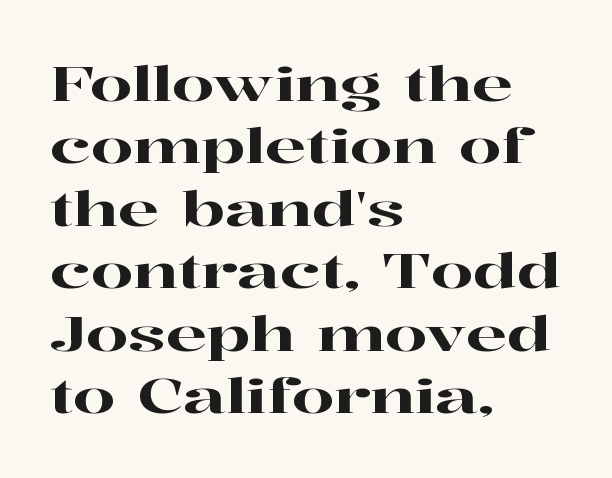
Q: Is the text italic (slanted)? A: No, it is upright.
Q: Is the typeface a serif or a sans-serif typeface? A: Serif.
Q: Is the text underlined? A: No.
Q: How is the paragraph aligned? A: Left-aligned.
Q: Is the spacing between letters normal or unusually wide? A: Normal.
Q: Is the spacing between lines tight, normal or loose? A: Normal.
Q: Width (condensed, normal, or wide)? A: Wide.
Q: Stroke contrast? A: High.
Q: x-height? A: Medium.
Q: Monospaced? A: No.
